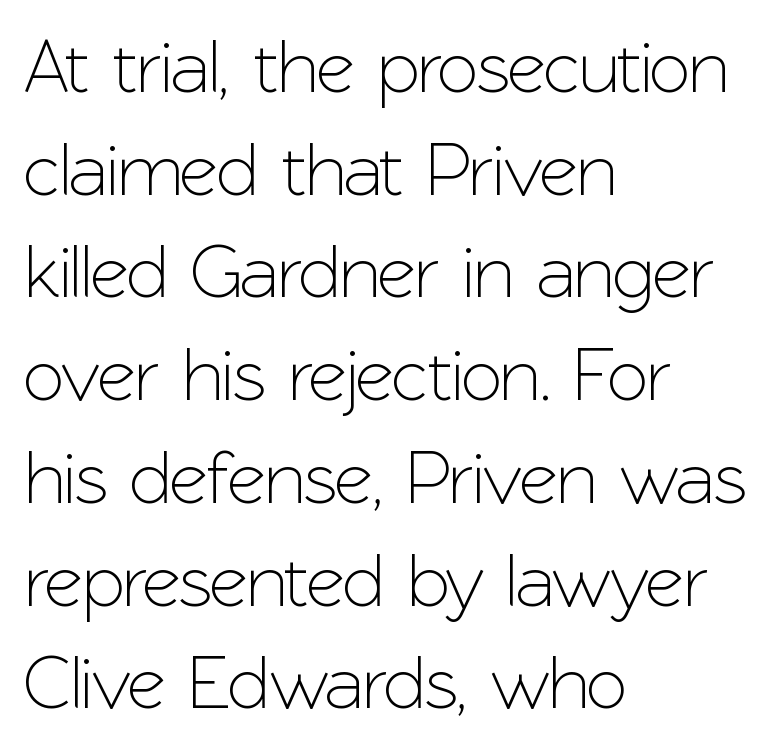
Q: Is the text italic (slanted)? A: No, it is upright.
Q: Is the typeface a serif or a sans-serif typeface? A: Sans-serif.
Q: Is the text underlined? A: No.
Q: How is the paragraph aligned? A: Left-aligned.
Q: Is the spacing between letters normal or unusually wide? A: Normal.
Q: Is the spacing between lines tight, normal or loose? A: Normal.
Q: Width (condensed, normal, or wide)? A: Normal.
Q: Stroke contrast? A: Low.
Q: x-height? A: Medium.
Q: Monospaced? A: No.
